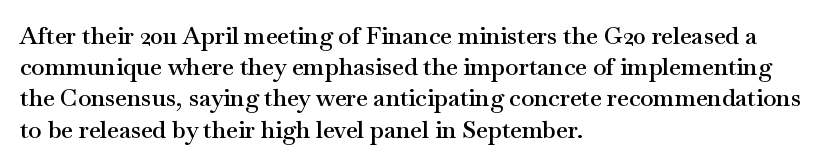
Q: Is the text bold? A: Semi-bold.
Q: Is the text italic (slanted)? A: No, it is upright.
Q: Is the text underlined? A: No.
Q: How is the paragraph aligned? A: Left-aligned.
Q: Is the spacing between letters normal or unusually wide? A: Normal.
Q: Is the spacing between lines tight, normal or loose? A: Normal.
